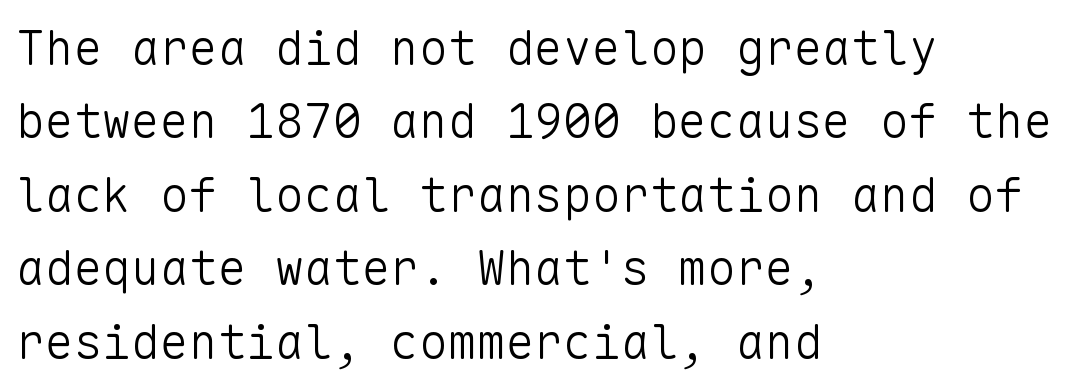
Q: Is the text bold? A: No.
Q: Is the text italic (slanted)? A: No, it is upright.
Q: Is the typeface a serif or a sans-serif typeface? A: Sans-serif.
Q: Is the text underlined? A: No.
Q: How is the paragraph aligned? A: Left-aligned.
Q: Is the spacing between letters normal or unusually wide? A: Normal.
Q: Is the spacing between lines tight, normal or loose? A: Normal.
Q: Width (condensed, normal, or wide)? A: Normal.
Q: Stroke contrast? A: Low.
Q: x-height? A: Medium.
Q: Monospaced? A: Yes.
